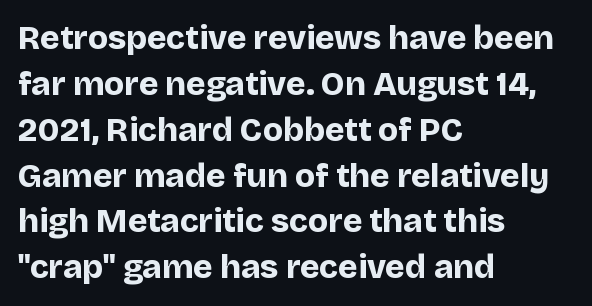
The image shows 33 px bold sans-serif type, upright; set left-aligned, normal line spacing (1.39x), normal letter spacing, not underlined; low stroke contrast and a large x-height.
